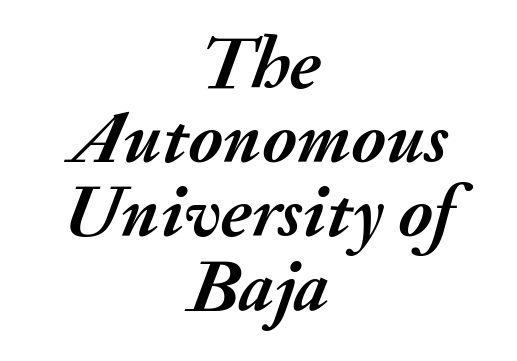
{"italic": "yes", "lean": "right", "slant_degrees": 20, "bold": "yes", "weight": "semibold", "width": "normal", "stroke_contrast": "medium", "x_height": "small", "monospaced": "no", "underline": "no", "align": "center", "line_spacing": "tight", "line_spacing_ratio": 0.99, "letter_spacing": "normal", "letter_spacing_em": 0.0, "glyph_px": 75}
